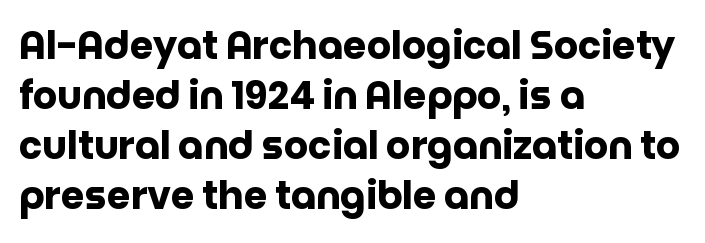
Style check: upright. Regular leading. You'd pick this weight for a headline — it's a proper bold. The letters advance in unequal steps, a hallmark of proportional type. The text block is weighted toward the left margin, trailing off unevenly rightward. Note: no serifs on the glyphs.
